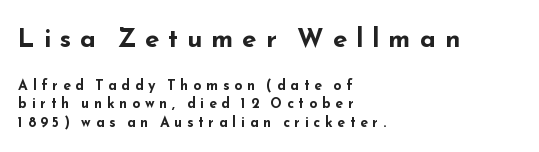
Q: Is the text bold? A: Yes.
Q: Is the text italic (slanted)? A: No, it is upright.
Q: Is the text underlined? A: No.
Q: How is the paragraph aligned? A: Left-aligned.
Q: Is the spacing between letters normal or unusually wide? A: Unusually wide.
Q: Is the spacing between lines tight, normal or loose? A: Normal.
Q: Which block of text is set in a larger size, the first (top) or the second (bottom)? A: The first (top) one.
